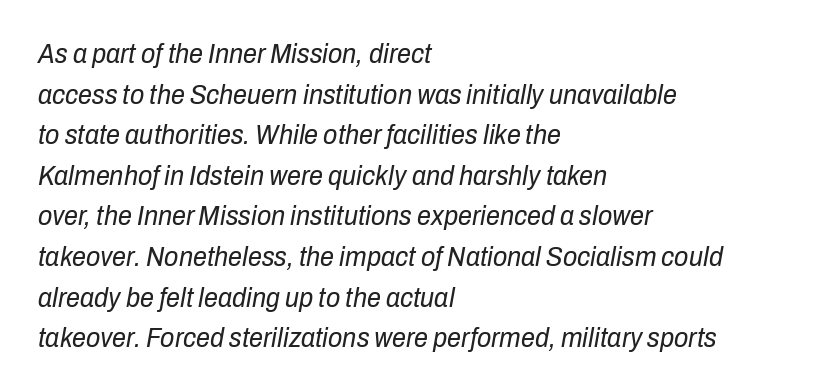
The image shows 28 px regular-weight, condensed type, italic (leaning right); set left-aligned, normal line spacing (1.45x), normal letter spacing, not underlined; low stroke contrast and a medium x-height.
